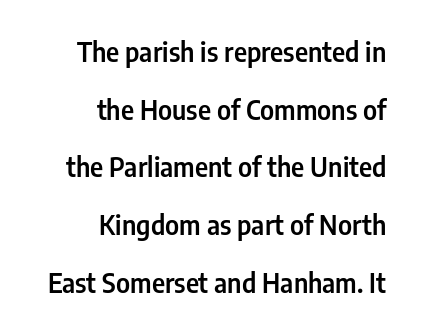
Widely set lines give the paragraph a tall, airy silhouette. This sample uses plain, unmodified letter spacing. Does the lettering tilt? It doesn't — this is upright. Short and long lines alike share a common ending point at right. No word sits above an underline.
